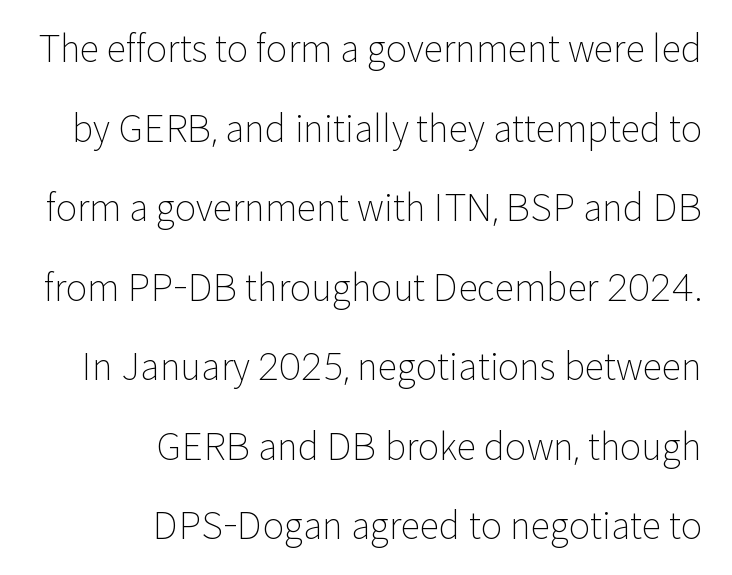
The image shows 36 px light sans-serif type, upright; set right-aligned, loose line spacing (2.21x), normal letter spacing, not underlined; low stroke contrast and a medium x-height.
